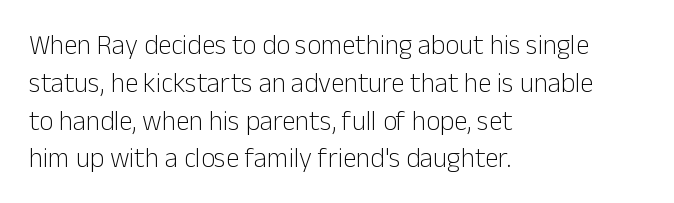
Short note: letters normally spaced. These lines are set flush left with a ragged right edge. The passage shown is not bold in any degree. Rows of type keep a routine distance in the vertical direction. This is the regular roman posture of the typeface.
